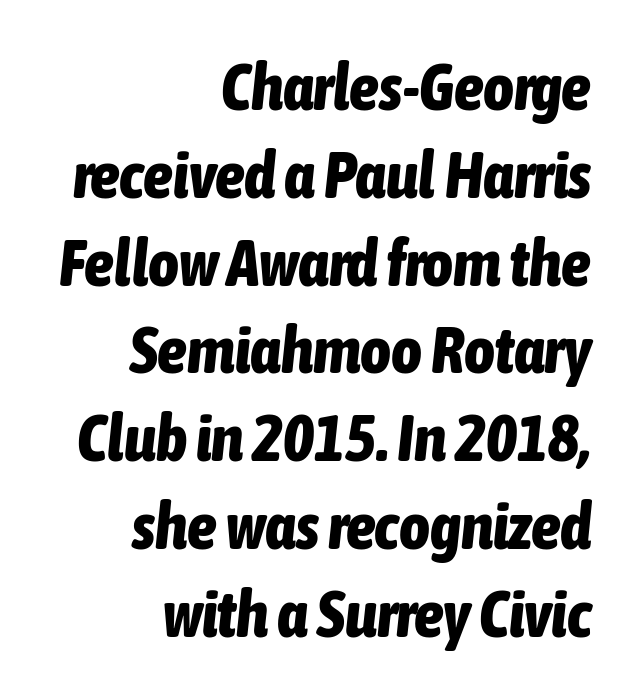
The image shows 66 px bold, condensed type, italic (leaning right); set right-aligned, normal line spacing (1.33x), normal letter spacing, not underlined; low stroke contrast and a medium x-height.
